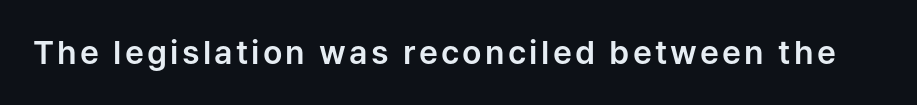
Q: Is the text italic (slanted)? A: No, it is upright.
Q: Is the typeface a serif or a sans-serif typeface? A: Sans-serif.
Q: Is the text underlined? A: No.
Q: Width (condensed, normal, or wide)? A: Normal.
Q: Stroke contrast? A: Low.
Q: x-height? A: Medium.
Q: Monospaced? A: No.
